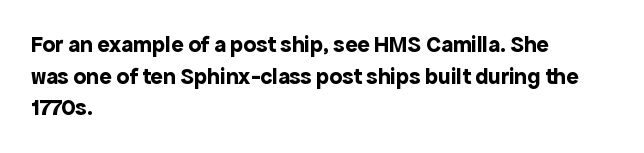
The image shows 23 px bold type, upright; set left-aligned, normal line spacing (1.37x), normal letter spacing, not underlined.
